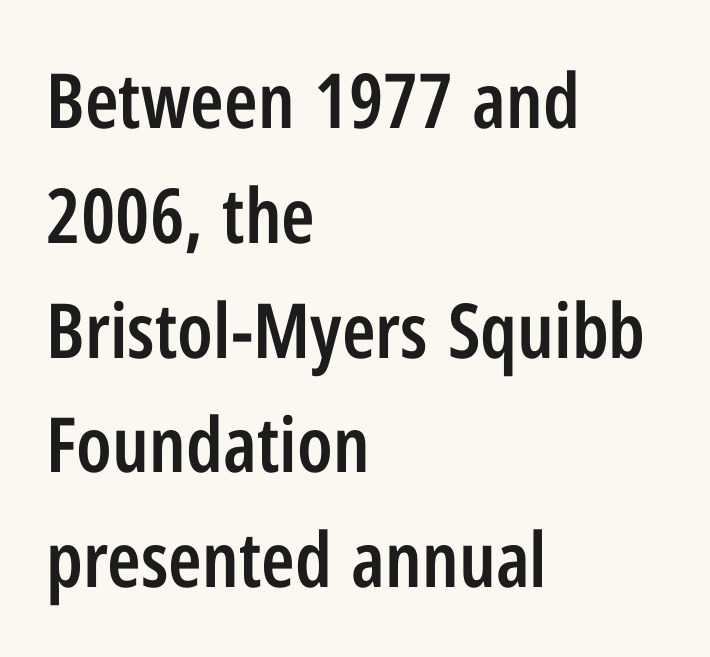
The image shows 76 px semibold, condensed sans-serif type, upright; set left-aligned, normal line spacing (1.51x), normal letter spacing, not underlined; low stroke contrast and a medium x-height.
